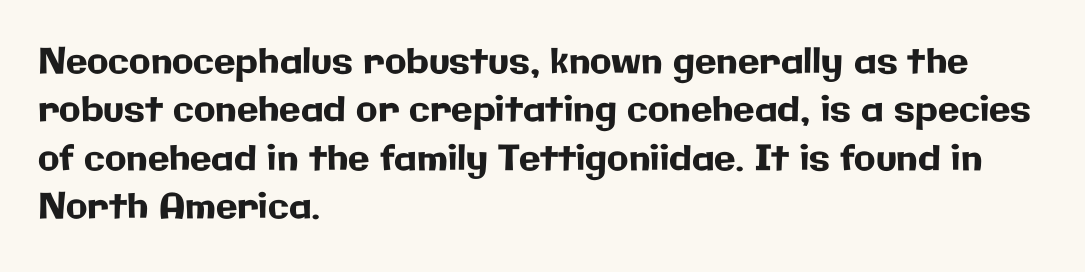
Q: Is the text italic (slanted)? A: No, it is upright.
Q: Is the typeface a serif or a sans-serif typeface? A: Sans-serif.
Q: Is the text underlined? A: No.
Q: How is the paragraph aligned? A: Left-aligned.
Q: Is the spacing between letters normal or unusually wide? A: Normal.
Q: Is the spacing between lines tight, normal or loose? A: Normal.
Q: Width (condensed, normal, or wide)? A: Normal.
Q: Stroke contrast? A: Low.
Q: x-height? A: Medium.
Q: Monospaced? A: No.
